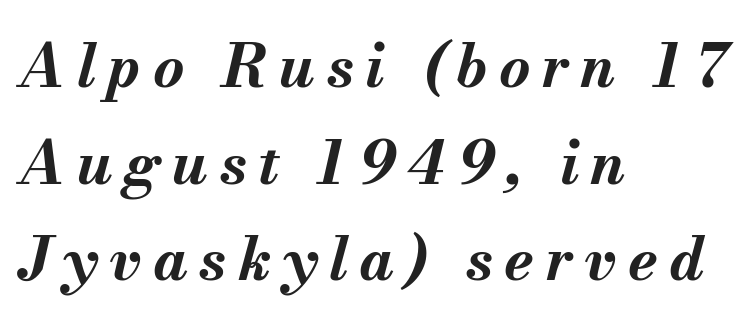
The image shows 60 px bold type, italic (leaning right); set left-aligned, normal line spacing (1.61x), not underlined; medium stroke contrast and a small x-height.
